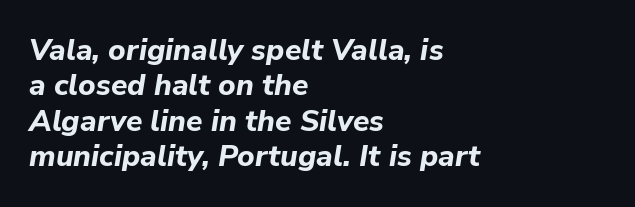
Weight: bold. The paragraph has a hard left edge and a soft right edge. Default kerning and tracking; the words read as compact shapes. Observe the lean: these are italic letterforms. Proportional: the letters do not fall into vertical columns. Descender tails drop into unmarked territory.
